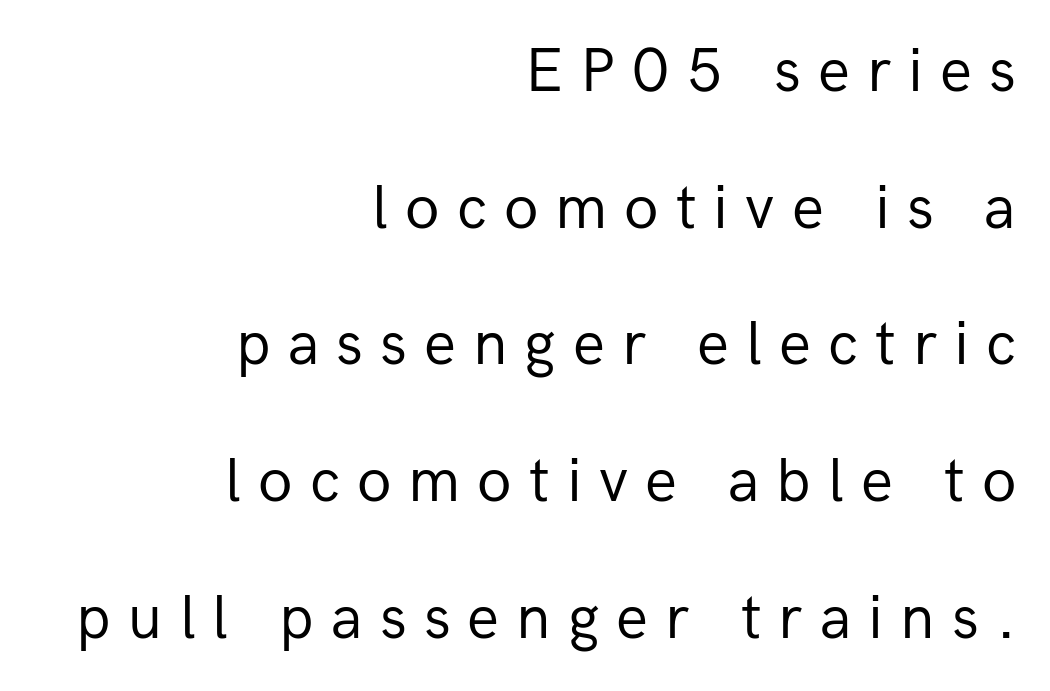
Honestly, the letter spacing is so wide it's the main thing you notice. What's the leading like? Stretched, with rows far apart. A light-to-regular cut is what we see here. Unlike italic type, these characters show no tilt at all. Observe the absence of serifs on each vertical stroke in this sample.
